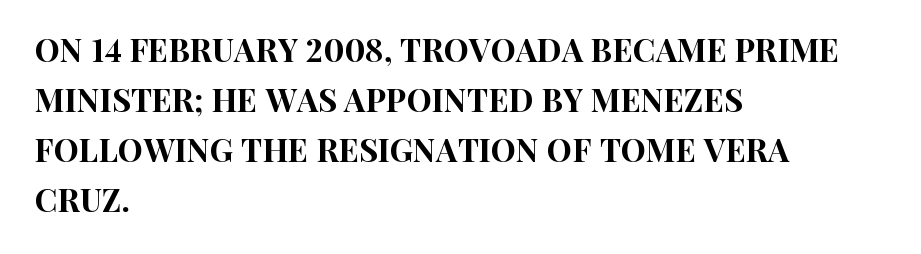
{"serif": "no", "italic": "no", "width": "condensed", "stroke_contrast": "high", "x_height": "large", "monospaced": "no", "underline": "no", "align": "left", "line_spacing": "normal", "line_spacing_ratio": 1.56, "letter_spacing": "normal", "letter_spacing_em": 0.0, "glyph_px": 32}
